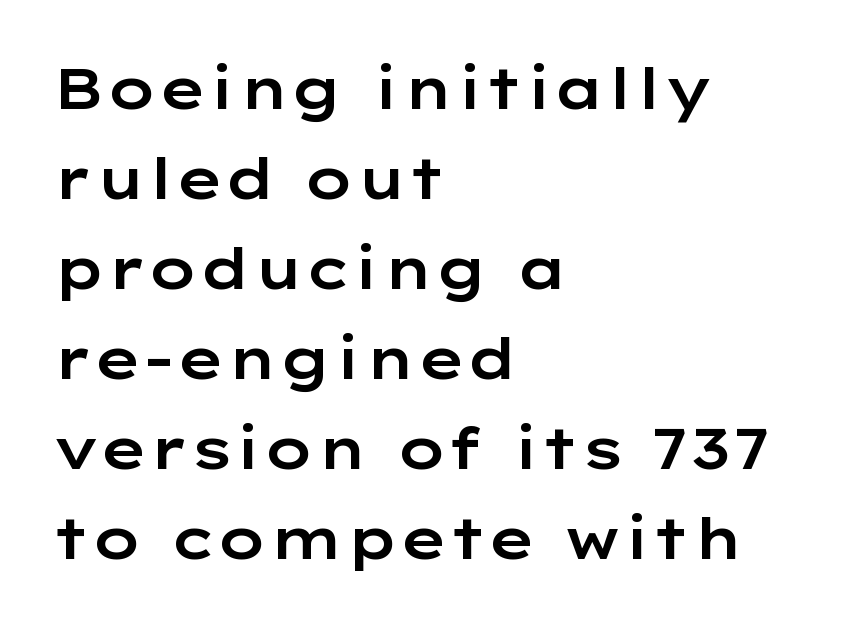
{"serif": "no", "italic": "no", "width": "wide", "stroke_contrast": "low", "x_height": "medium", "monospaced": "no", "underline": "no", "align": "left", "line_spacing": "normal", "line_spacing_ratio": 1.58, "letter_spacing": "normal", "letter_spacing_em": 0.0, "glyph_px": 57}
